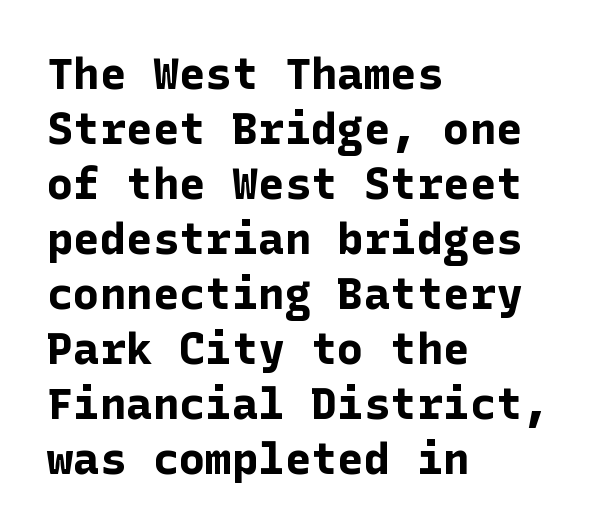
{"serif": "no", "italic": "no", "bold": "yes", "weight": "bold", "width": "normal", "stroke_contrast": "low", "x_height": "medium", "underline": "no", "align": "left", "line_spacing": "normal", "line_spacing_ratio": 1.25, "letter_spacing": "normal", "letter_spacing_em": 0.0, "glyph_px": 44}
